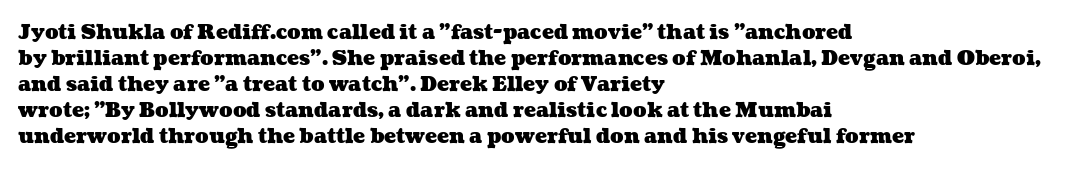
The image shows 20 px bold type; set left-aligned, normal line spacing (1.3x), normal letter spacing, not underlined.
